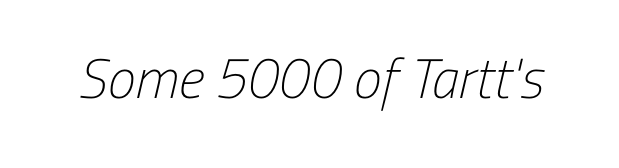
These lines are rendered in a variable-pitch font. Here the glyphs are tracked normally, forming tight word shapes. Only glyphs here, with clear space below each row. Weight: regular or lighter. Each letter's strokes conclude bluntly, with no projecting serifs.
